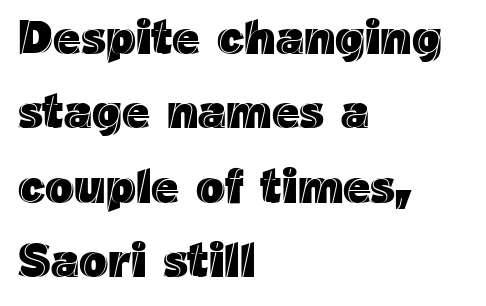
Q: Is the text italic (slanted)? A: No, it is upright.
Q: Is the text underlined? A: No.
Q: How is the paragraph aligned? A: Left-aligned.
Q: Is the spacing between letters normal or unusually wide? A: Normal.
Q: Is the spacing between lines tight, normal or loose? A: Normal.
Q: Width (condensed, normal, or wide)? A: Normal.
Q: x-height? A: Medium.
Q: Monospaced? A: No.
